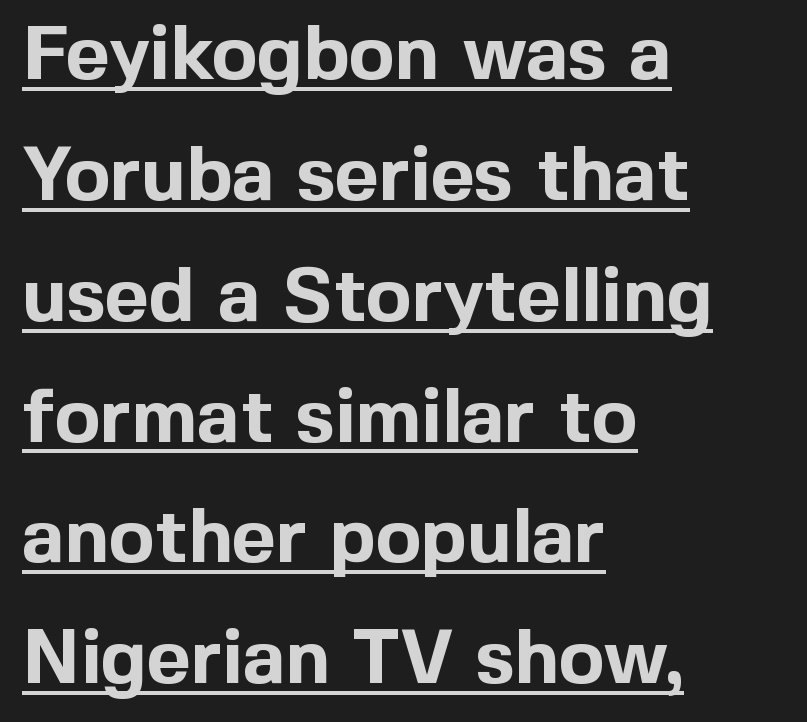
The rendering uses a bold face; every stroke is thick and dark. If you measured baseline to baseline, you'd find a middling distance. Where is the straight margin? On the left. This rendering leaves character spacing at its baseline value. Look at the bottom of the vertical strokes: they stop flat, with no serifs. Character widths vary here, with narrow letters taking less room than wide ones.
